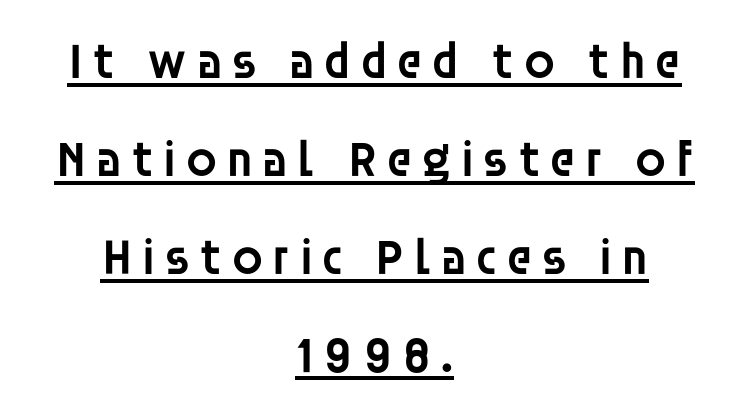
Designer's note — italics off, roman on. One-word summary of the alignment: center. You could fit nearly another row in the gap between these rows. Every word sits above its own underline.
